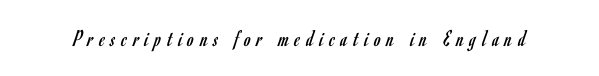
No extra ink here — the face is not bold. The tracking jumps out immediately: characters are airy and widely separated. Has an underline been added? It has not.
